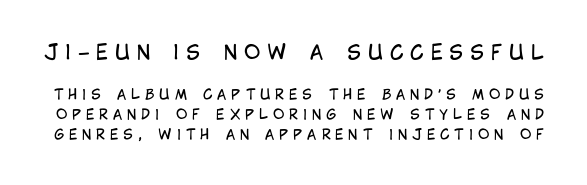
{"italic": "no", "bold": "no", "underline": "no", "line_spacing": "normal", "line_spacing_ratio": 1.43, "letter_spacing": "wide", "letter_spacing_em": 0.34, "larger_block": "first", "size_ratio": 1.43, "glyph_px": 20}
